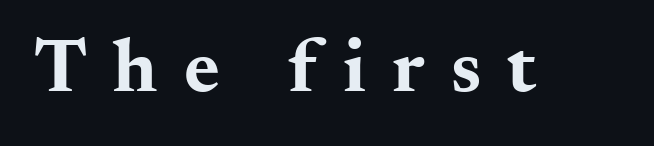
{"serif": "yes", "italic": "no", "bold": "yes", "weight": "bold", "width": "wide", "stroke_contrast": "medium", "x_height": "small", "monospaced": "no", "underline": "no", "letter_spacing": "wide", "letter_spacing_em": 0.34, "glyph_px": 77}
